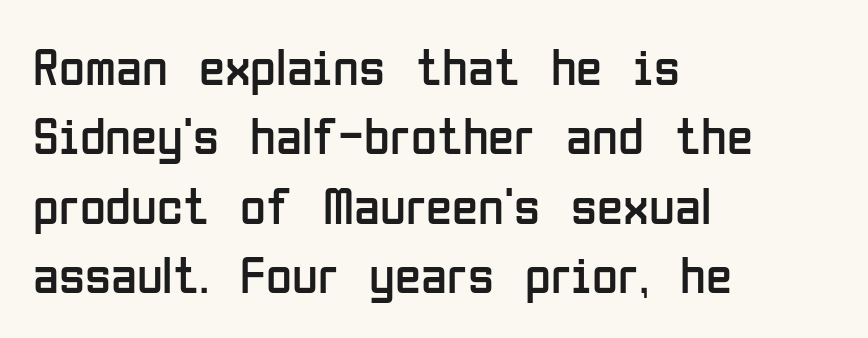
The image shows 53 px regular-weight, condensed sans-serif type, upright; set left-aligned, normal line spacing (1.31x), normal letter spacing, not underlined; low stroke contrast and a medium x-height.
